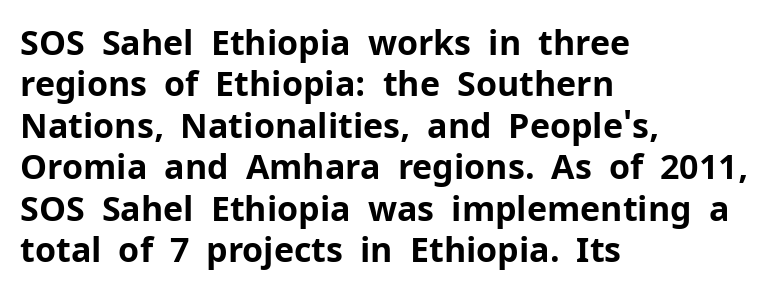
The lines are quadded left. It's the straight-up-and-down kind of type. Standard letterfit; no display-style spreading of the glyphs. On the weight axis this lands at bold, roughly 700. The letters advance in unequal steps, a hallmark of proportional type. Rule under the text: the space is simply empty.
